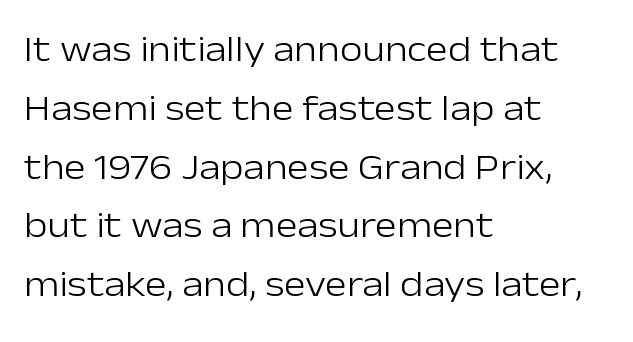
Q: Is the text bold? A: No.
Q: Is the text italic (slanted)? A: No, it is upright.
Q: Is the typeface a serif or a sans-serif typeface? A: Sans-serif.
Q: Is the text underlined? A: No.
Q: How is the paragraph aligned? A: Left-aligned.
Q: Is the spacing between letters normal or unusually wide? A: Normal.
Q: Is the spacing between lines tight, normal or loose? A: Normal.
Q: Width (condensed, normal, or wide)? A: Normal.
Q: Stroke contrast? A: Low.
Q: x-height? A: Medium.
Q: Monospaced? A: No.
